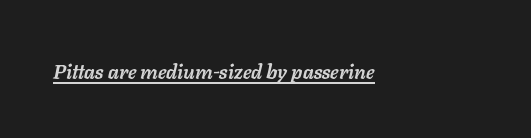
{"italic": "yes", "lean": "right", "slant_degrees": 11, "bold": "yes", "underline": "yes", "letter_spacing": "normal", "letter_spacing_em": 0.0, "glyph_px": 20}
